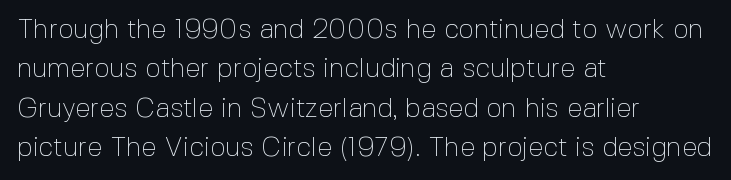
Q: Is the text bold? A: No.
Q: Is the text italic (slanted)? A: No, it is upright.
Q: Is the text underlined? A: No.
Q: How is the paragraph aligned? A: Left-aligned.
Q: Is the spacing between letters normal or unusually wide? A: Normal.
Q: Is the spacing between lines tight, normal or loose? A: Normal.
